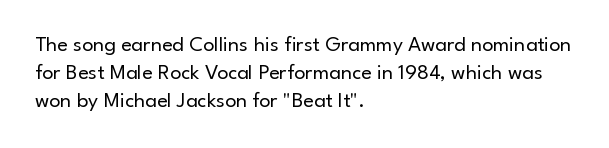
Normally led — the rows are evenly, conventionally spaced. Underlining? Definitely not there. The axis of the letterforms is exactly vertical. The passage is arranged the way most books set body copy — flush left. Default kerning and tracking; the words read as compact shapes.
